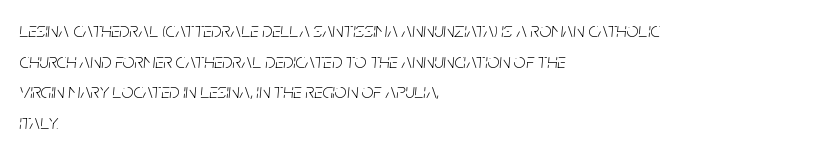
The image shows 21 px text type, italic (leaning right); set left-aligned, normal line spacing (1.46x), normal letter spacing, not underlined.
